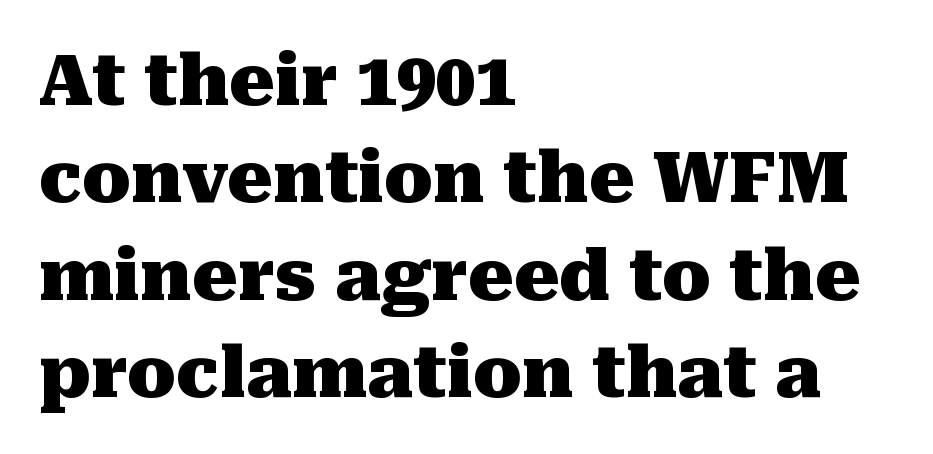
{"serif": "yes", "italic": "no", "bold": "yes", "weight": "heavy", "width": "normal", "stroke_contrast": "medium", "x_height": "medium", "monospaced": "no", "underline": "no", "align": "left", "line_spacing": "normal", "line_spacing_ratio": 1.37, "letter_spacing": "normal", "letter_spacing_em": 0.0, "glyph_px": 71}
